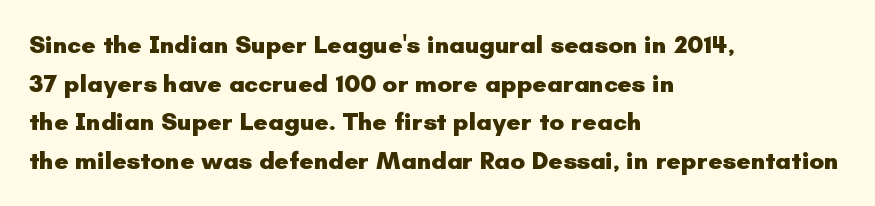
Q: Is the text bold? A: Yes.
Q: Is the text italic (slanted)? A: No, it is upright.
Q: Is the text underlined? A: No.
Q: How is the paragraph aligned? A: Left-aligned.
Q: Is the spacing between letters normal or unusually wide? A: Normal.
Q: Is the spacing between lines tight, normal or loose? A: Normal.
